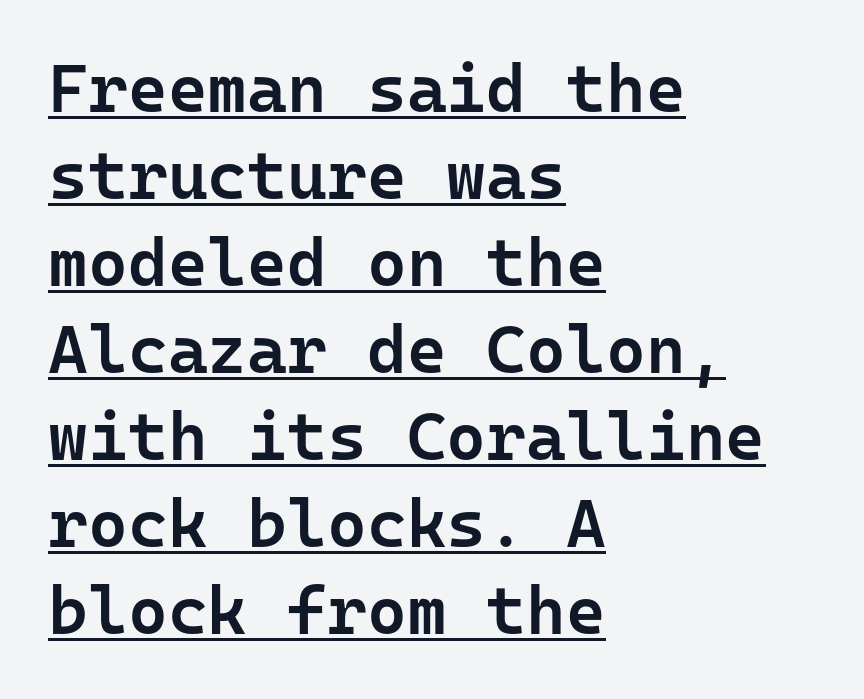
Q: Is the text bold? A: Semi-bold.
Q: Is the text italic (slanted)? A: No, it is upright.
Q: Is the typeface a serif or a sans-serif typeface? A: Sans-serif.
Q: Is the text underlined? A: Yes.
Q: How is the paragraph aligned? A: Left-aligned.
Q: Is the spacing between letters normal or unusually wide? A: Normal.
Q: Is the spacing between lines tight, normal or loose? A: Normal.
Q: Width (condensed, normal, or wide)? A: Normal.
Q: Stroke contrast? A: Low.
Q: x-height? A: Medium.
Q: Monospaced? A: Yes.
